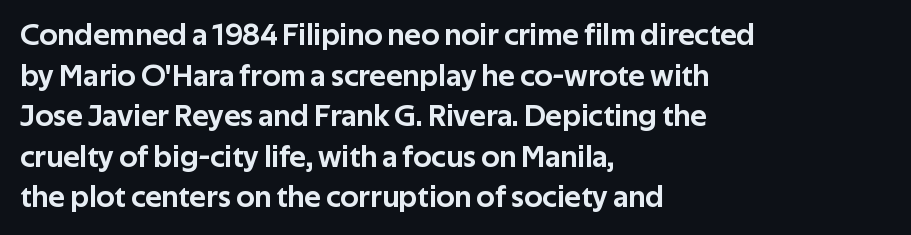
No word sits above an underline. Is there much room between lines? A standard amount, neither cramped nor airy. You could not count columns in this text — the font is proportionally spaced. Casual observation: everything's shoved over to the left.
